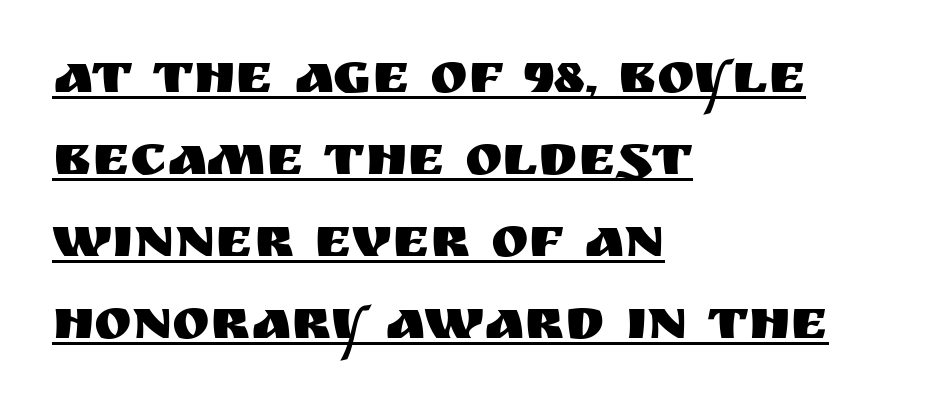
{"serif": "no", "italic": "no", "width": "normal", "stroke_contrast": "medium", "x_height": "large", "monospaced": "no", "underline": "yes", "align": "left", "line_spacing": "normal", "line_spacing_ratio": 1.44, "letter_spacing": "normal", "letter_spacing_em": 0.0, "glyph_px": 57}
